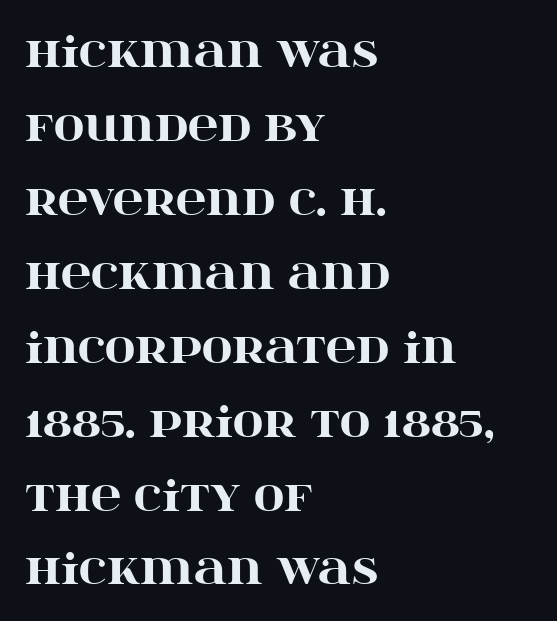
{"serif": "yes", "italic": "no", "bold": "yes", "weight": "heavy", "width": "wide", "stroke_contrast": "high", "x_height": "large", "monospaced": "no", "underline": "no", "align": "left", "line_spacing_ratio": 1.76, "letter_spacing": "normal", "letter_spacing_em": 0.0, "glyph_px": 42}
